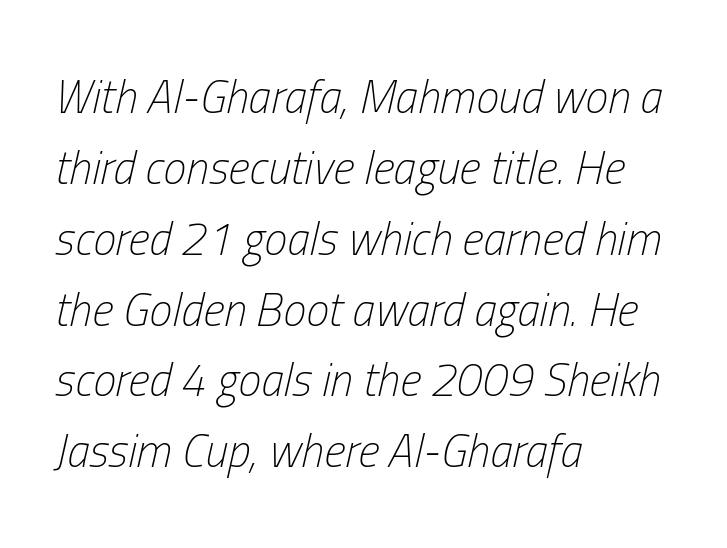
Q: Is the text bold? A: No.
Q: Is the text italic (slanted)? A: Yes, it leans right by about 13 degrees.
Q: Is the text underlined? A: No.
Q: How is the paragraph aligned? A: Left-aligned.
Q: Is the spacing between letters normal or unusually wide? A: Normal.
Q: Is the spacing between lines tight, normal or loose? A: Normal.
Q: Width (condensed, normal, or wide)? A: Condensed.
Q: Stroke contrast? A: Low.
Q: x-height? A: Medium.
Q: Monospaced? A: No.
